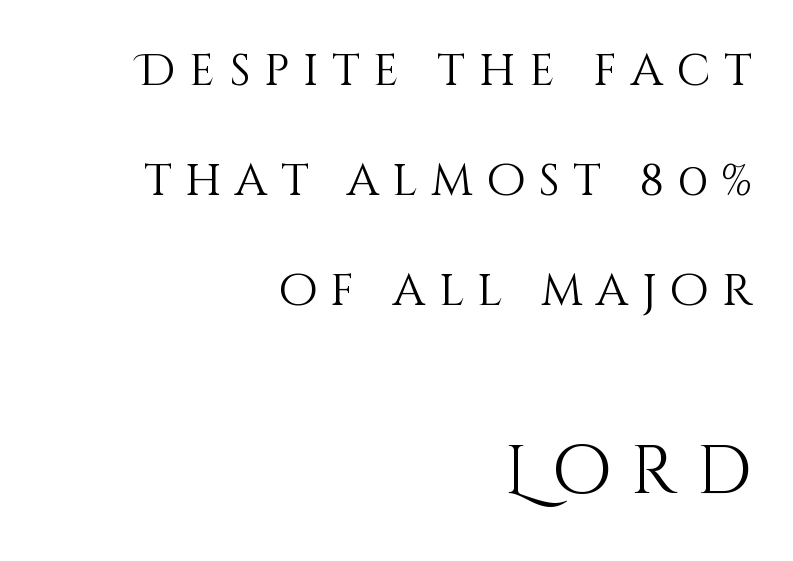
The image shows 68 px light type, upright; set right-aligned, loose line spacing (2.45x), unusually wide letter spacing (+0.3 em), not underlined; the second (bottom) block is 1.51x larger; medium stroke contrast and a large x-height.
